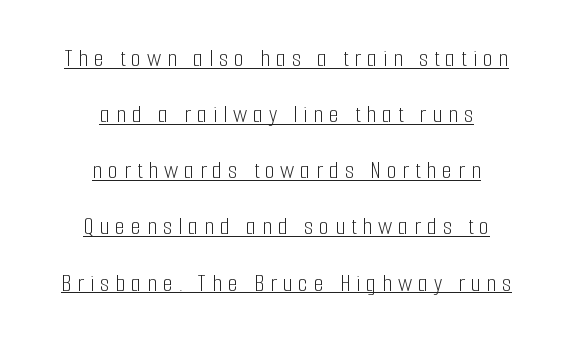
{"italic": "no", "bold": "no", "underline": "yes", "align": "center", "line_spacing": "loose", "line_spacing_ratio": 2.16, "letter_spacing": "wide", "letter_spacing_em": 0.22, "glyph_px": 26}
